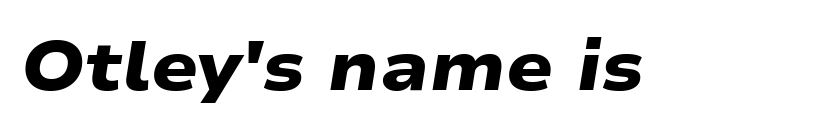
The image shows 69 px heavy, wide sans-serif type; set normal letter spacing, not underlined; low stroke contrast and a medium x-height.
